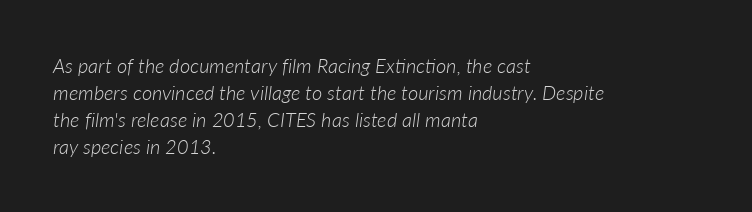
The image shows 20 px text type, italic (leaning right); set left-aligned, normal line spacing (1.35x), normal letter spacing, not underlined.
